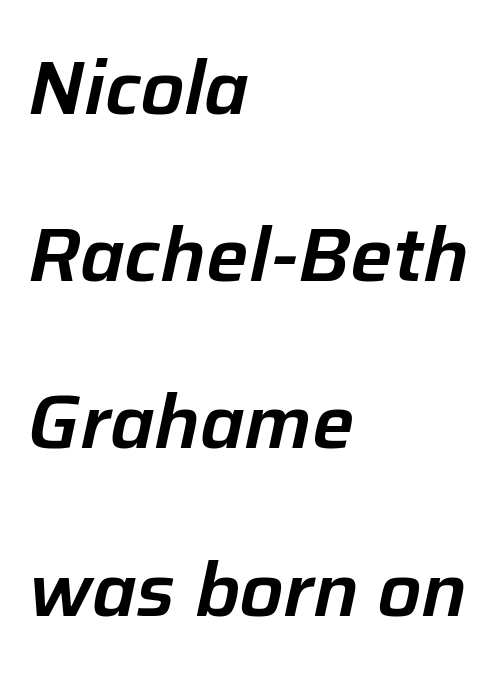
Q: Is the text italic (slanted)? A: Yes, it leans right by about 12 degrees.
Q: Is the text underlined? A: No.
Q: How is the paragraph aligned? A: Left-aligned.
Q: Is the spacing between letters normal or unusually wide? A: Normal.
Q: Is the spacing between lines tight, normal or loose? A: Loose.
Q: Width (condensed, normal, or wide)? A: Normal.
Q: Stroke contrast? A: Low.
Q: x-height? A: Medium.
Q: Monospaced? A: No.
